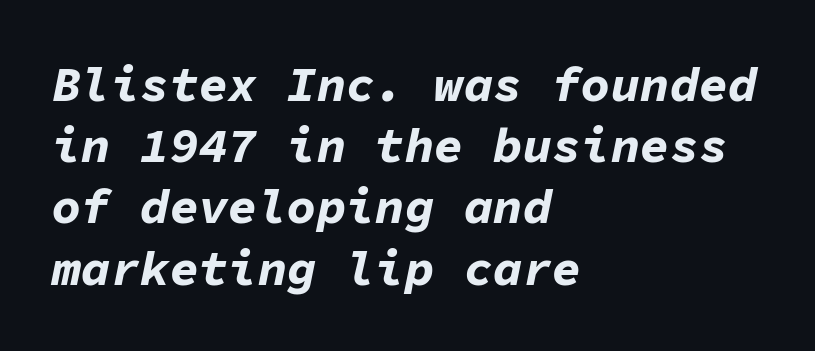
Q: Is the text bold? A: Yes.
Q: Is the text italic (slanted)? A: Yes, it leans right by about 11 degrees.
Q: Is the text underlined? A: No.
Q: How is the paragraph aligned? A: Left-aligned.
Q: Is the spacing between letters normal or unusually wide? A: Normal.
Q: Is the spacing between lines tight, normal or loose? A: Normal.
Q: Width (condensed, normal, or wide)? A: Normal.
Q: Stroke contrast? A: Low.
Q: x-height? A: Medium.
Q: Monospaced? A: Yes.
